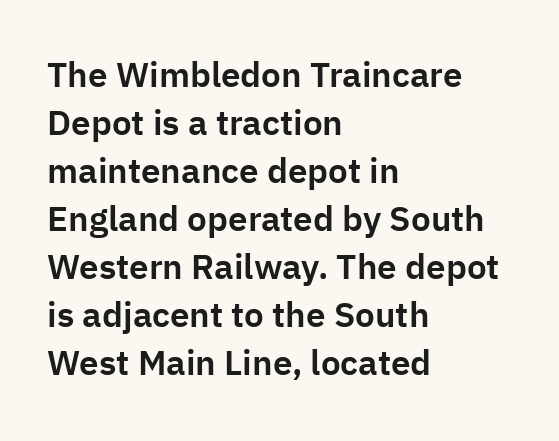
{"serif": "no", "italic": "no", "width": "normal", "stroke_contrast": "low", "x_height": "medium", "monospaced": "no", "underline": "no", "align": "left", "line_spacing": "normal", "line_spacing_ratio": 1.37, "letter_spacing": "normal", "letter_spacing_em": 0.0, "glyph_px": 35}
